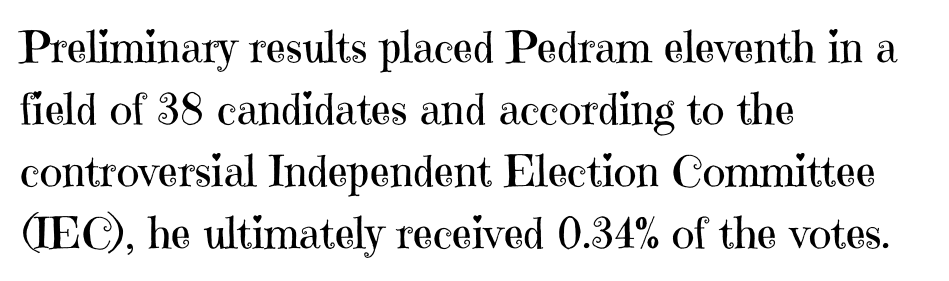
The leading is moderate, giving the passage an even texture. Posture: vertical. Caption: multi-line text, flush left, ragged right. Varying glyph widths throughout — classic text-font behaviour. The typesetting does not lean heavy: it is not bold. In terms of letterspacing, this is plain default setting.
